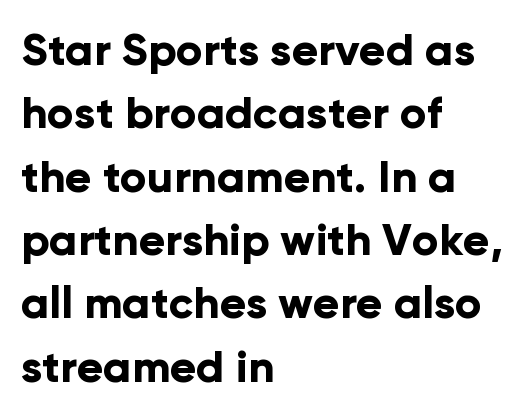
Where is the straight margin? On the left. The lettering holds an erect, upright posture throughout. Note the varied advance widths — an 'i' is clearly narrower than an 'm'. The space beneath each line is pristine and unruled. Check where the strokes stop: nothing finishes them off — pure sans.
